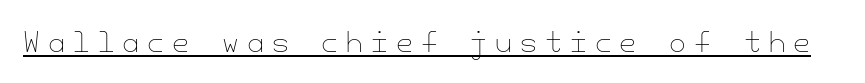
{"italic": "no", "bold": "no", "underline": "yes", "letter_spacing": "wide", "letter_spacing_em": 0.3, "glyph_px": 27}
